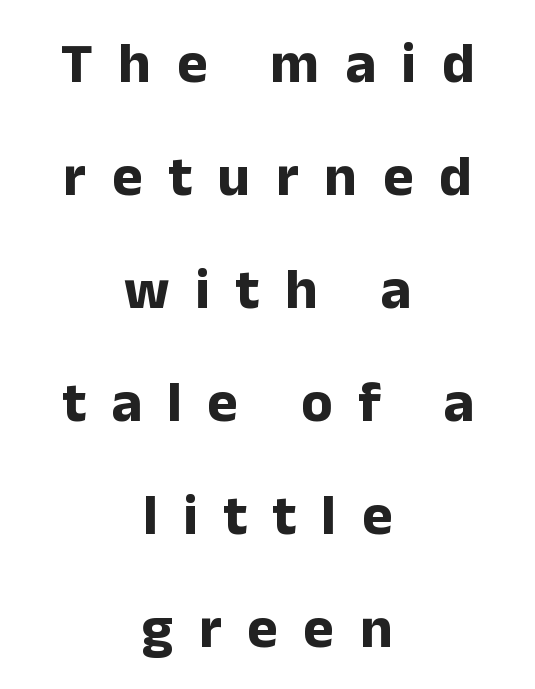
{"serif": "no", "italic": "no", "bold": "yes", "weight": "bold", "width": "normal", "stroke_contrast": "low", "x_height": "medium", "monospaced": "no", "underline": "no", "align": "center", "line_spacing": "loose", "line_spacing_ratio": 1.95, "letter_spacing": "wide", "letter_spacing_em": 0.44, "glyph_px": 58}
